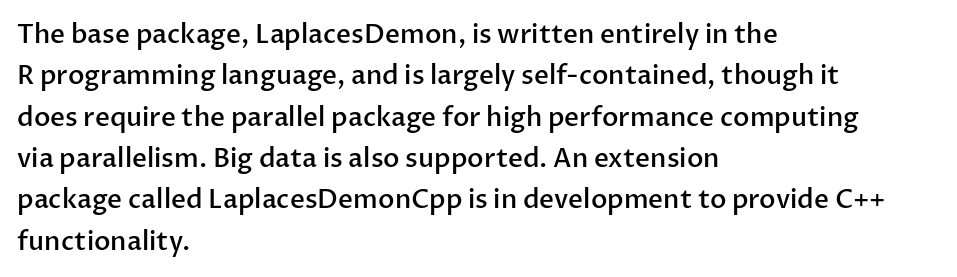
The image shows 26 px text type, upright; set left-aligned, normal line spacing (1.59x), normal letter spacing, not underlined.
